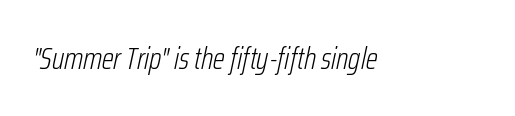
{"italic": "yes", "lean": "right", "slant_degrees": 12, "bold": "no", "weight": "light", "width": "condensed", "stroke_contrast": "low", "x_height": "medium", "monospaced": "no", "underline": "no", "letter_spacing": "normal", "letter_spacing_em": 0.0, "glyph_px": 31}
